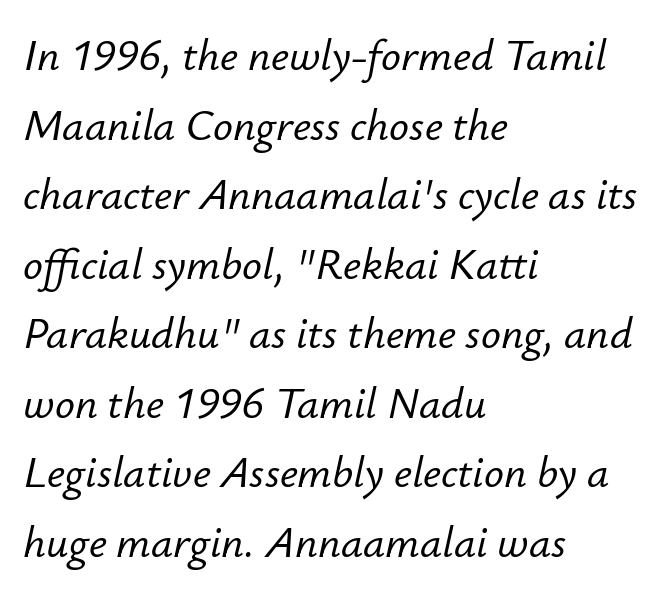
{"italic": "yes", "lean": "right", "slant_degrees": 12, "width": "normal", "stroke_contrast": "low", "x_height": "small", "monospaced": "no", "underline": "no", "align": "left", "line_spacing": "normal", "line_spacing_ratio": 1.58, "letter_spacing": "normal", "letter_spacing_em": 0.0, "glyph_px": 44}
